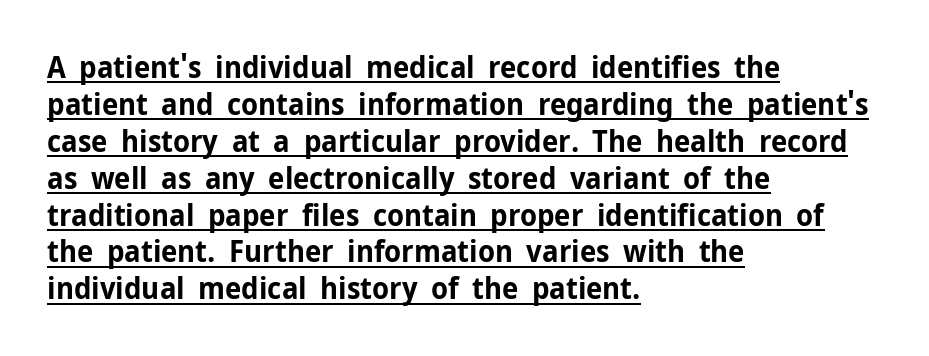
{"serif": "no", "italic": "no", "bold": "yes", "weight": "bold", "width": "normal", "stroke_contrast": "low", "x_height": "medium", "monospaced": "no", "underline": "yes", "align": "left", "line_spacing_ratio": 1.23, "letter_spacing": "normal", "letter_spacing_em": 0.0, "glyph_px": 30}
